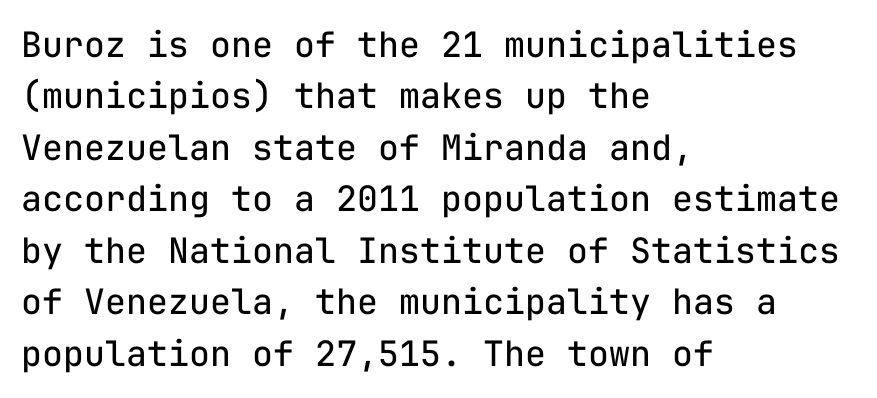
The face looks like a standard text weight, possibly lighter. Examine the stroke ends and you'll find no serifs. This block has exactly the height ordinary leading produces. Inter-character spacing is left at the font's built-in metrics. Fixed-width glyphs throughout — classic coding-font behaviour.
